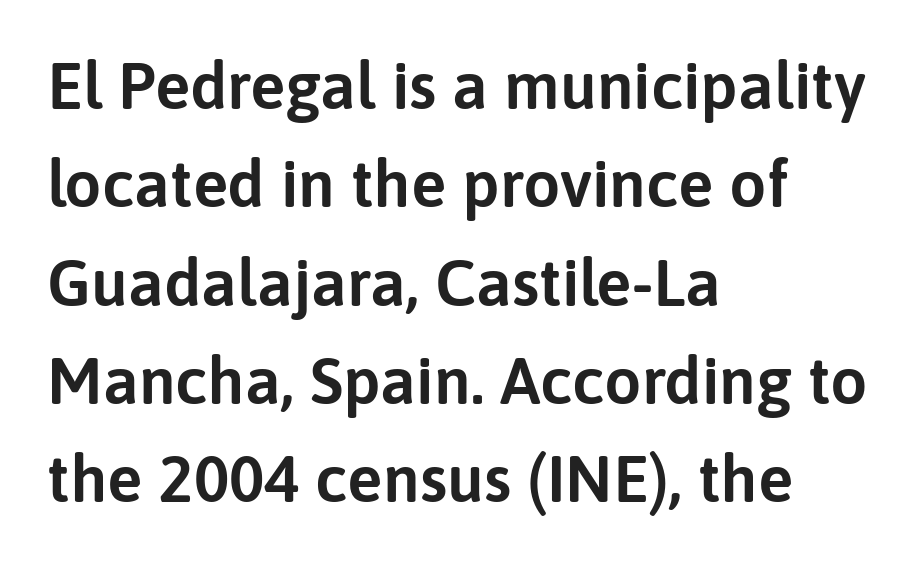
{"serif": "no", "italic": "no", "width": "normal", "stroke_contrast": "low", "x_height": "medium", "monospaced": "no", "underline": "no", "align": "left", "line_spacing": "normal", "line_spacing_ratio": 1.49, "letter_spacing": "normal", "letter_spacing_em": 0.0, "glyph_px": 66}
